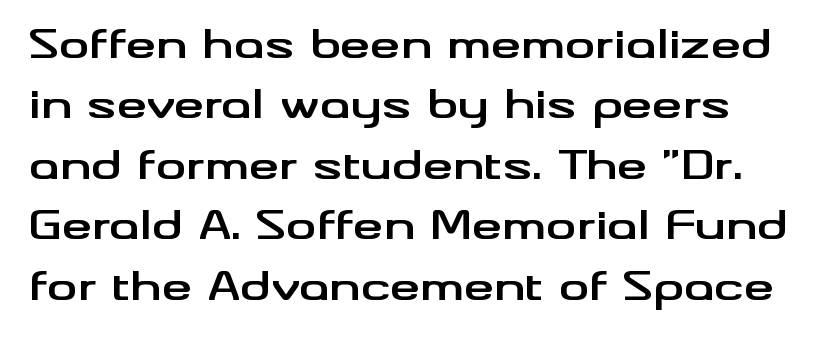
The image shows 38 px bold, wide sans-serif type, upright; set normal line spacing (1.59x), normal letter spacing, not underlined; medium stroke contrast and a small x-height.
